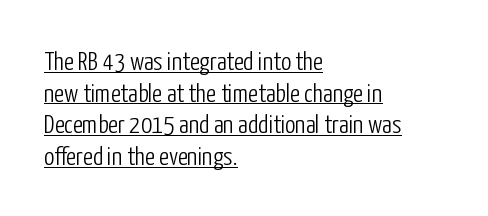
Q: Is the text bold? A: No.
Q: Is the text italic (slanted)? A: No, it is upright.
Q: Is the text underlined? A: Yes.
Q: How is the paragraph aligned? A: Left-aligned.
Q: Is the spacing between letters normal or unusually wide? A: Normal.
